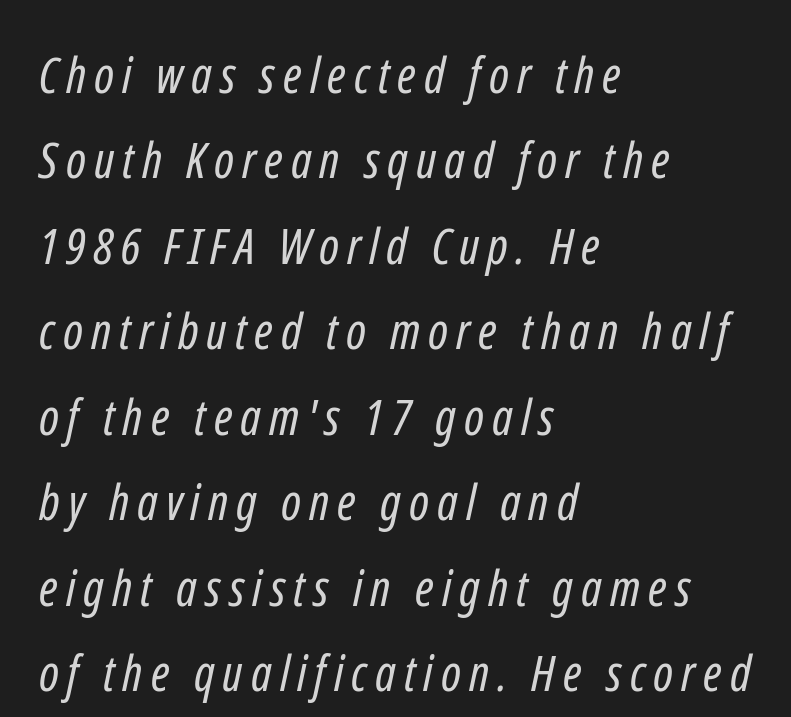
Notice how the passage keeps a crisp vertical edge on the left only. Just letters on the line, the space beneath them empty. The strokes carry an ordinary text weight at most. The letters carry no serifs — their stems end cleanly without finishing strokes.
